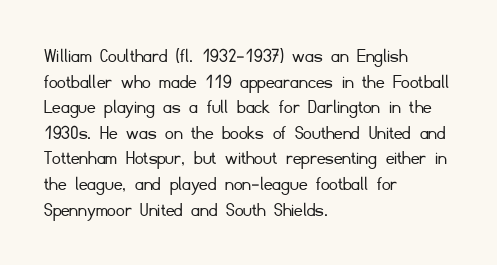
The image shows 21 px text type, upright; set left-aligned, line spacing 1.22x, normal letter spacing, not underlined.
